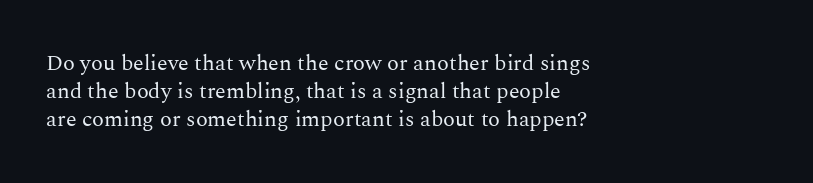
No extra ink here — the face is not bold. Students, observe: this is what conventionally led text looks like. Visually the block forms a straight wall on the left and a jagged coastline on the right. Clear beneath every line of the passage.
